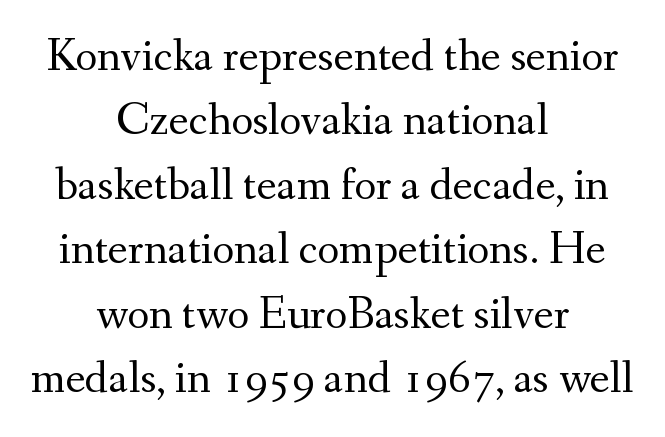
The image shows 47 px regular-weight serif type, upright; set centered, normal line spacing (1.37x), normal letter spacing, not underlined; medium stroke contrast and a small x-height.
